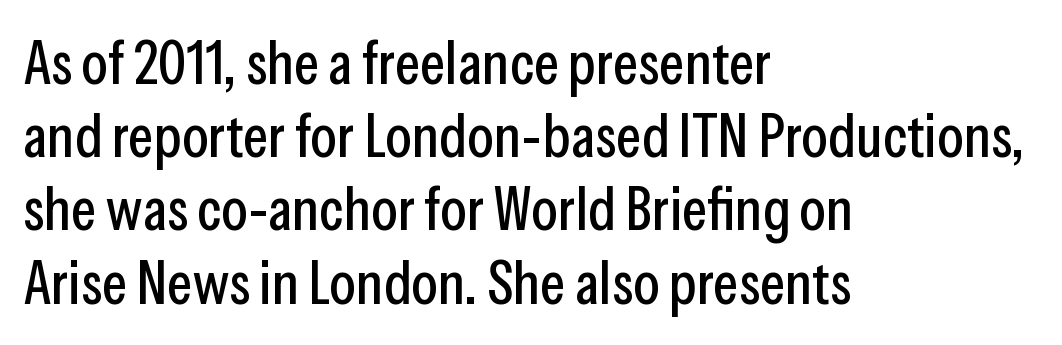
Line starts are locked; line ends wander. Compared with typical body copy, the letter spacing here is the same. Varying glyph widths throughout — classic text-font behaviour. The space directly below the letters is spotless. The characters display no serif detailing; their extremities are plain.
